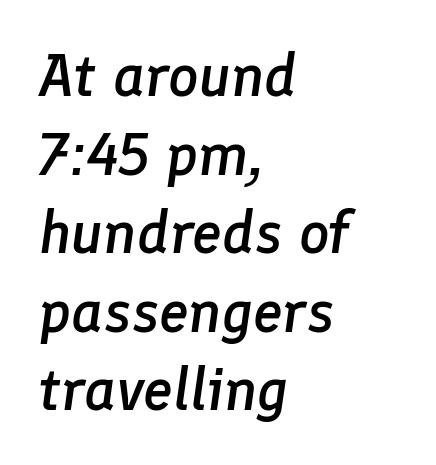
{"italic": "yes", "lean": "right", "slant_degrees": 8, "bold": "semi", "weight": "semibold", "width": "normal", "stroke_contrast": "low", "x_height": "medium", "monospaced": "no", "underline": "no", "align": "left", "line_spacing": "normal", "line_spacing_ratio": 1.31, "letter_spacing": "normal", "letter_spacing_em": 0.0, "glyph_px": 60}
